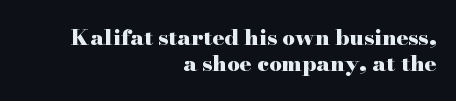
{"italic": "no", "bold": "yes", "underline": "no", "align": "right", "line_spacing_ratio": 1.2, "letter_spacing": "normal", "letter_spacing_em": 0.0, "glyph_px": 22}
